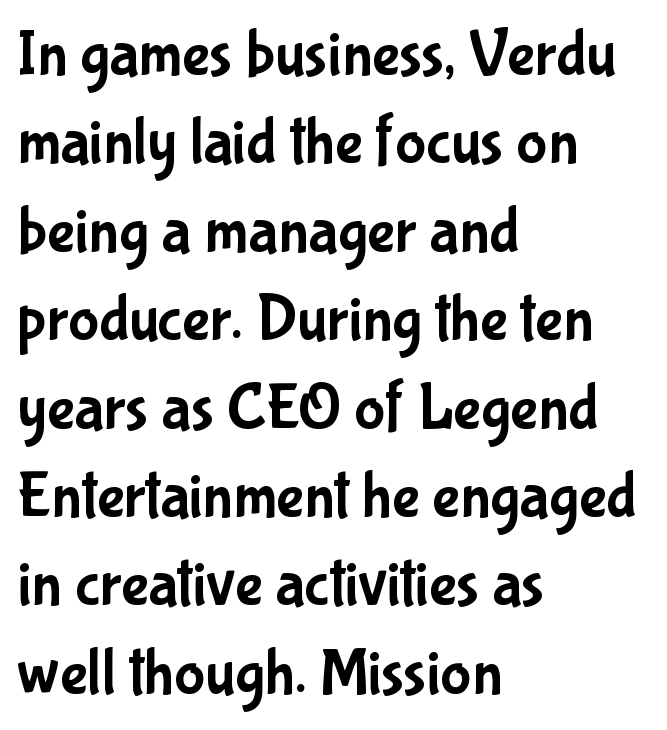
The typeface chosen for these lines omits serifs. Words appear dense and cohesive because spacing is normal. Unmarked baselines from the first word to the last. This is roman type, the default non-slanted kind.
